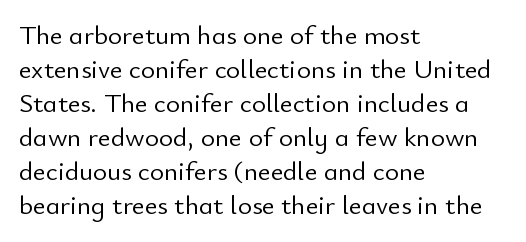
Q: Is the text bold? A: No.
Q: Is the text italic (slanted)? A: No, it is upright.
Q: Is the text underlined? A: No.
Q: How is the paragraph aligned? A: Left-aligned.
Q: Is the spacing between letters normal or unusually wide? A: Normal.
Q: Is the spacing between lines tight, normal or loose? A: Normal.
